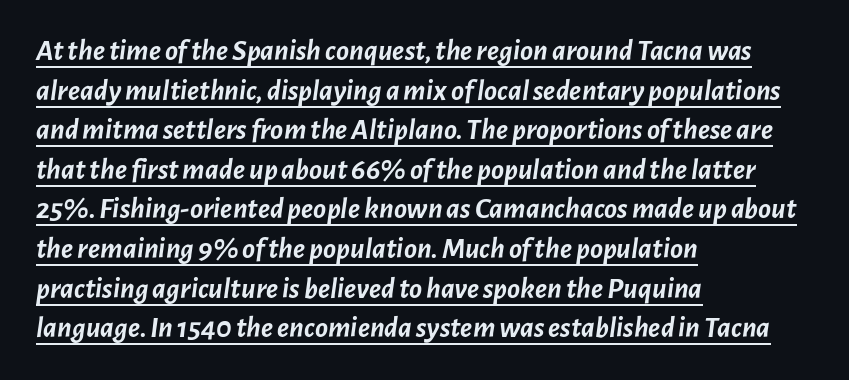
{"italic": "yes", "lean": "right", "slant_degrees": 7, "bold": "yes", "weight": "semibold", "width": "normal", "stroke_contrast": "low", "x_height": "medium", "monospaced": "no", "underline": "yes", "align": "left", "line_spacing": "normal", "line_spacing_ratio": 1.32, "letter_spacing": "normal", "letter_spacing_em": 0.0, "glyph_px": 30}
